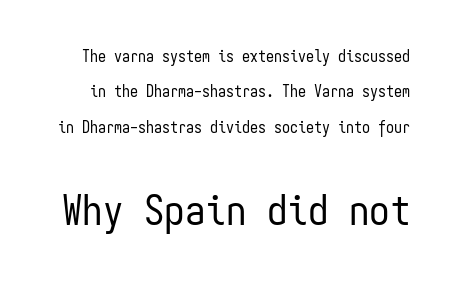
Q: Is the text bold? A: No.
Q: Is the text italic (slanted)? A: No, it is upright.
Q: Is the typeface a serif or a sans-serif typeface? A: Sans-serif.
Q: Is the text underlined? A: No.
Q: Is the spacing between letters normal or unusually wide? A: Normal.
Q: Is the spacing between lines tight, normal or loose? A: Loose.
Q: Which block of text is set in a larger size, the first (top) or the second (bottom)? A: The second (bottom) one.
Q: Width (condensed, normal, or wide)? A: Condensed.
Q: Stroke contrast? A: Low.
Q: x-height? A: Medium.
Q: Monospaced? A: Yes.
